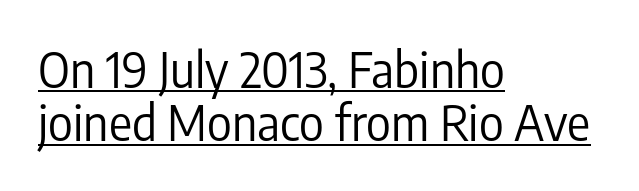
The image shows 48 px regular-weight, condensed sans-serif type, upright; set left-aligned, tight line spacing (1.11x), normal letter spacing, underlined; low stroke contrast and a medium x-height.
